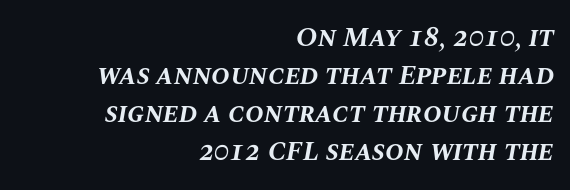
{"italic": "yes", "lean": "right", "slant_degrees": 10, "bold": "yes", "weight": "bold", "width": "normal", "stroke_contrast": "medium", "x_height": "large", "monospaced": "no", "underline": "no", "align": "right", "line_spacing": "normal", "line_spacing_ratio": 1.36, "letter_spacing": "normal", "letter_spacing_em": 0.0, "glyph_px": 28}
